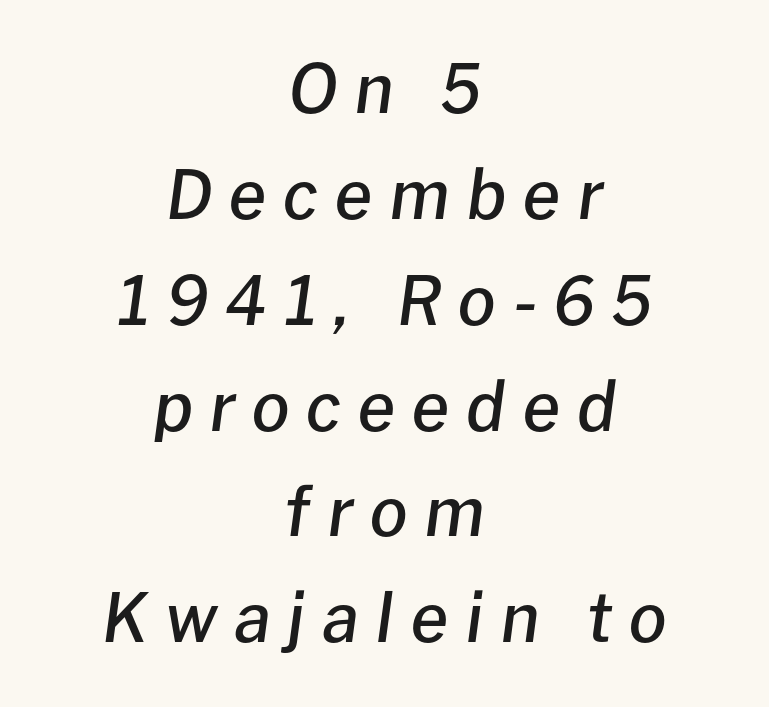
{"italic": "yes", "lean": "right", "slant_degrees": 8, "bold": "semi", "weight": "semibold", "width": "normal", "stroke_contrast": "low", "x_height": "medium", "monospaced": "no", "underline": "no", "align": "center", "line_spacing": "normal", "line_spacing_ratio": 1.58, "letter_spacing": "wide", "letter_spacing_em": 0.25, "glyph_px": 67}
